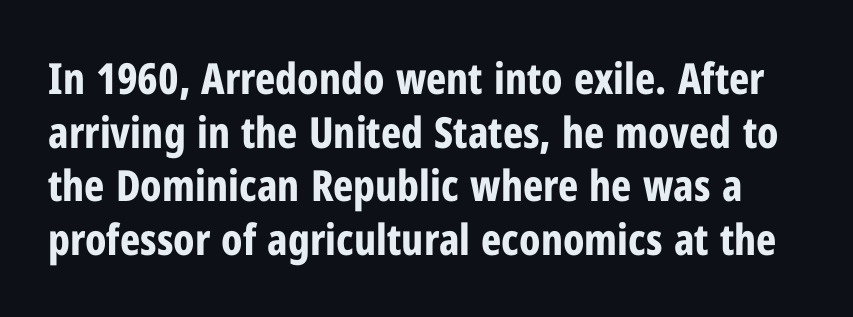
{"serif": "no", "italic": "no", "bold": "yes", "weight": "bold", "width": "condensed", "stroke_contrast": "low", "x_height": "medium", "monospaced": "no", "underline": "no", "line_spacing": "normal", "line_spacing_ratio": 1.25, "letter_spacing": "normal", "letter_spacing_em": 0.0, "glyph_px": 43}
